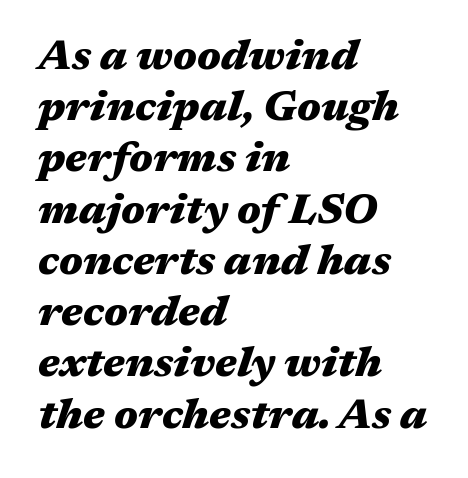
Lines of text with bare space underneath. Typeset ragged right — the left edge is the straight one. These lines are rendered in a variable-pitch font. This is oblique type, the kind used for emphasis or titles.
